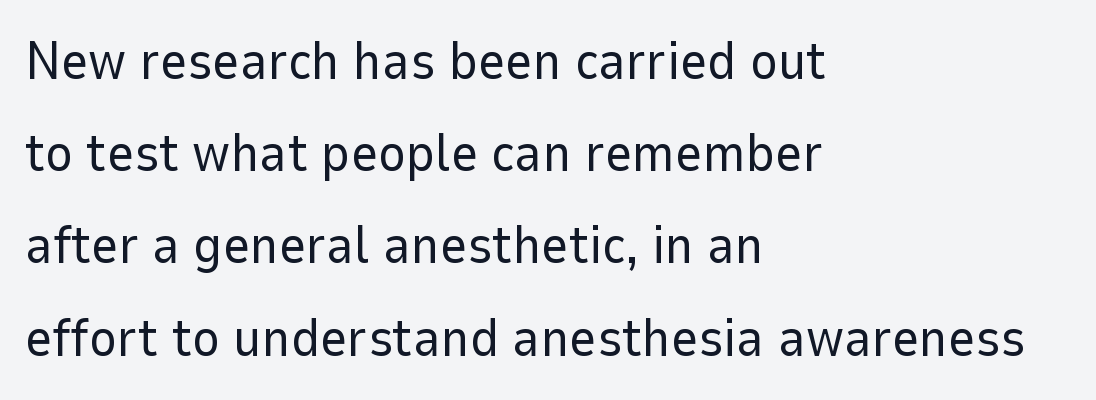
Q: Is the text bold? A: No.
Q: Is the text italic (slanted)? A: No, it is upright.
Q: Is the typeface a serif or a sans-serif typeface? A: Sans-serif.
Q: Is the text underlined? A: No.
Q: How is the paragraph aligned? A: Left-aligned.
Q: Is the spacing between letters normal or unusually wide? A: Normal.
Q: Width (condensed, normal, or wide)? A: Normal.
Q: Stroke contrast? A: Low.
Q: x-height? A: Medium.
Q: Monospaced? A: No.
